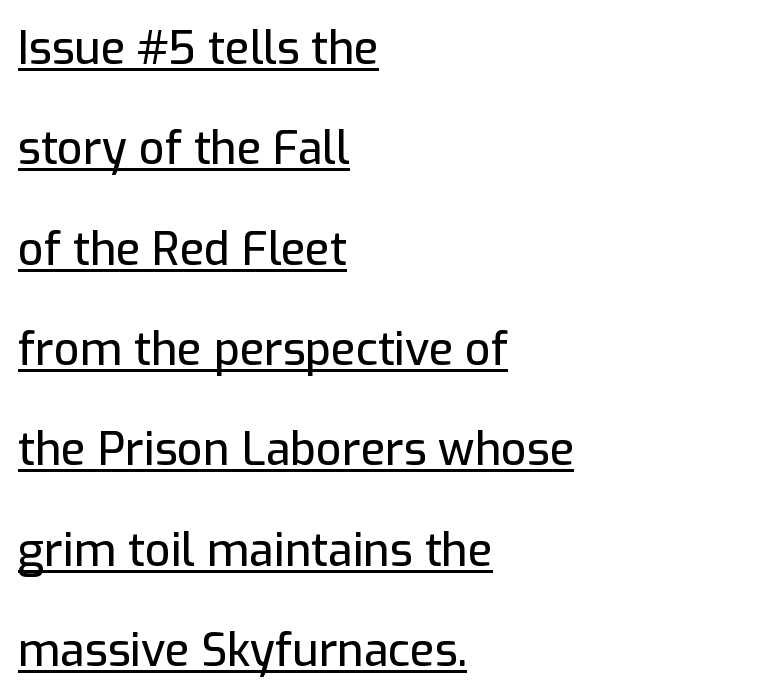
Vertically, the passage feels expansive, rows floating well apart. The axis of the letterforms is exactly vertical. The rendered words wear a rule along their underside. Each letter keeps its own natural width here, so spacing adapts to shape.
